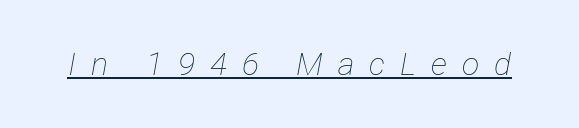
The font is comparable to plain body text, perhaps lighter. A rule runs beneath these lines of type. The rendering uses natural spacing where letterforms have individual widths. The passage shown has open, widely tracked lettering throughout.
